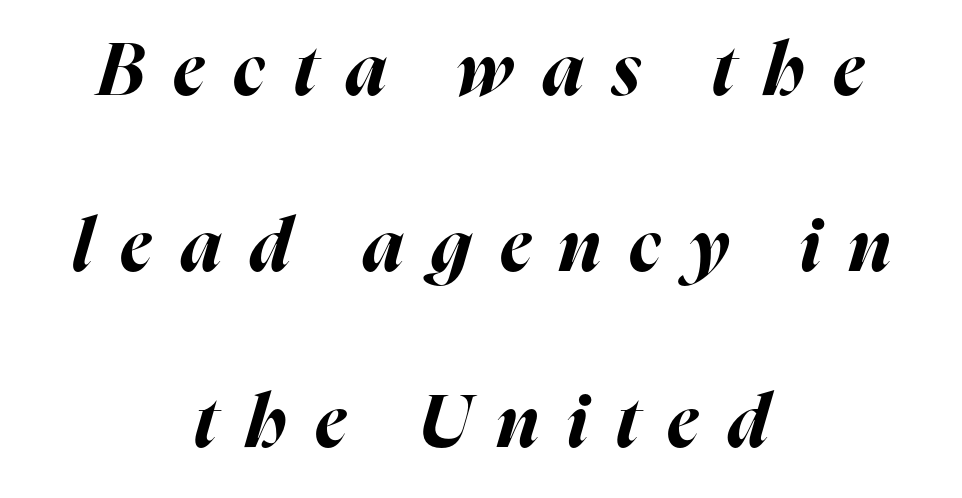
Q: Is the text bold? A: Yes.
Q: Is the text italic (slanted)? A: Yes, it leans right by about 16 degrees.
Q: Is the text underlined? A: No.
Q: How is the paragraph aligned? A: Centered.
Q: Is the spacing between letters normal or unusually wide? A: Unusually wide.
Q: Is the spacing between lines tight, normal or loose? A: Loose.
Q: Width (condensed, normal, or wide)? A: Normal.
Q: Stroke contrast? A: High.
Q: x-height? A: Medium.
Q: Monospaced? A: No.
